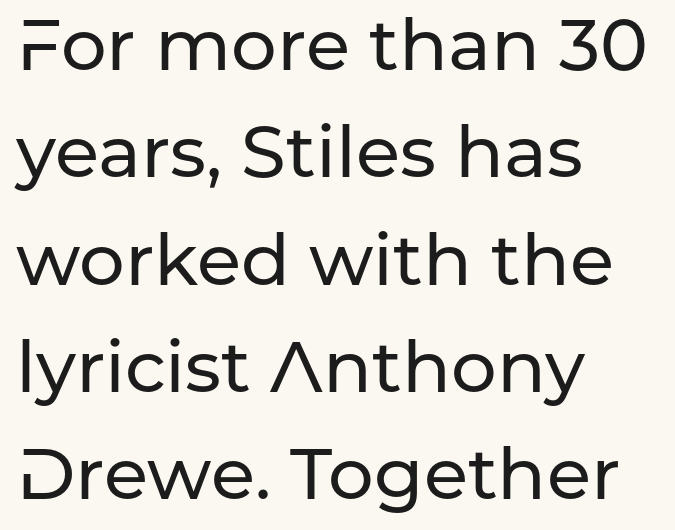
The image shows 72 px sans-serif type, upright; set left-aligned, normal line spacing (1.49x), normal letter spacing, not underlined; low stroke contrast and a medium x-height.
